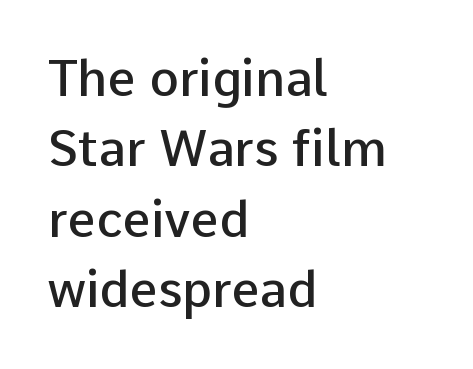
Words appear dense and cohesive because spacing is normal. A typesetter would call this leading conventional body-copy spacing. The passage shown is typed in a proportional face where columns would drift. Italic: no, the glyphs are upright roman. Moderately thickened strokes mark this as semibold type. I'd call this a sans setting — the letters go barefoot.
